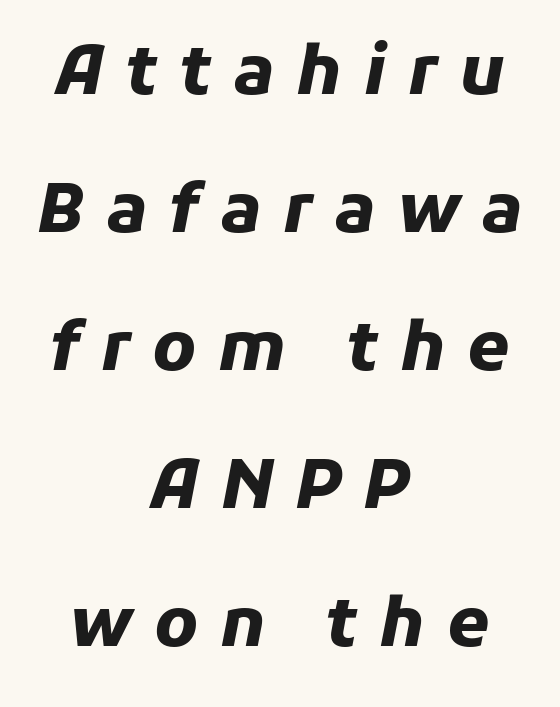
A full-strength bold gives these letters their thick strokes. Plain, unruled lines of type. Letter spacing: wide. The text block is weighted toward neither margin, spreading evenly from the middle. Designer's note — italics engaged. Baseline-to-baseline distance is far greater than the letter height.
